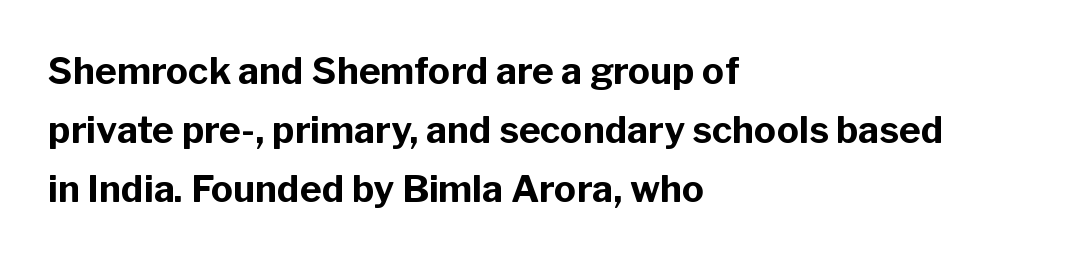
{"serif": "no", "italic": "no", "bold": "yes", "weight": "bold", "width": "normal", "stroke_contrast": "low", "x_height": "medium", "monospaced": "no", "underline": "no", "align": "left", "line_spacing": "normal", "line_spacing_ratio": 1.59, "letter_spacing": "normal", "letter_spacing_em": 0.0, "glyph_px": 37}
